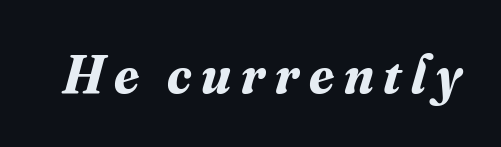
The image shows 55 px bold serif type, italic (leaning right); set not underlined; medium stroke contrast and a small x-height.
